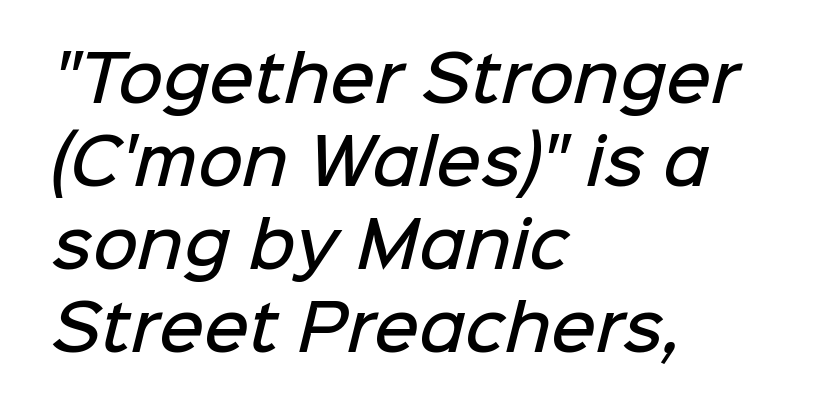
The image shows 62 px semibold sans-serif type; set left-aligned, normal line spacing (1.34x), normal letter spacing, not underlined; low stroke contrast and a medium x-height.
